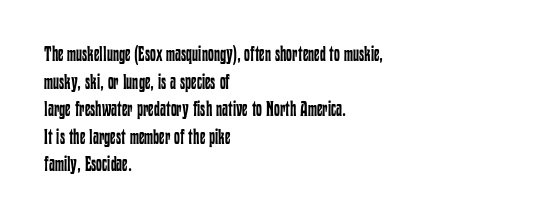
Q: Is the text bold? A: No.
Q: Is the text italic (slanted)? A: No, it is upright.
Q: Is the text underlined? A: No.
Q: How is the paragraph aligned? A: Left-aligned.
Q: Is the spacing between letters normal or unusually wide? A: Normal.
Q: Is the spacing between lines tight, normal or loose? A: Normal.
